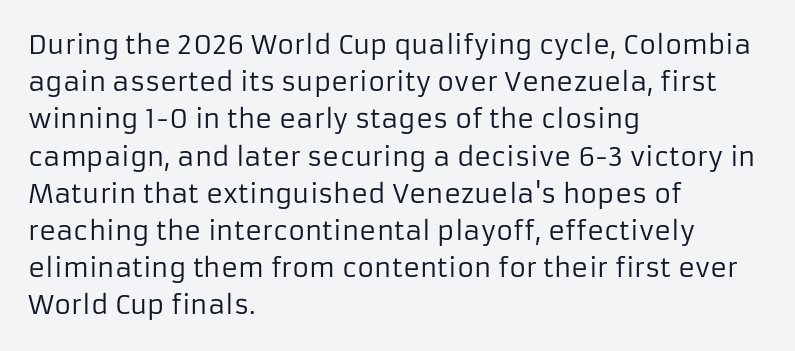
The rendering anchors every line to the left-hand side. A clean baseline with only descenders dipping below it. No chunkiness to these letters — they're not bold. Leading matches the norm, producing a regular column. Ascenders rise straight up at ninety degrees. Nobody touched the tracking dial on this one.
